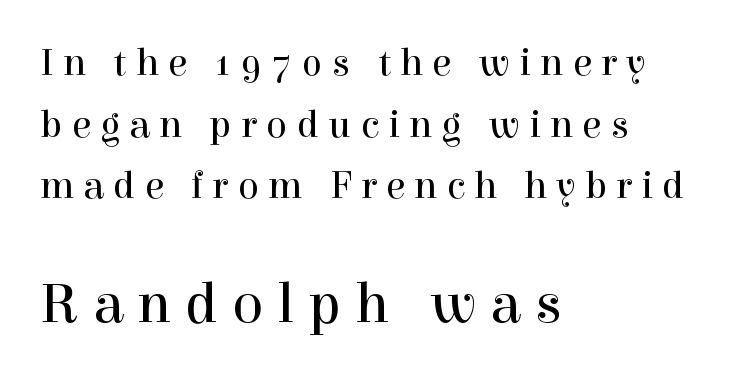
The image shows 58 px regular-weight serif type, upright; set left-aligned, normal line spacing (1.58x), unusually wide letter spacing (+0.24 em), not underlined; the second (bottom) block is 1.49x larger; a medium x-height.
